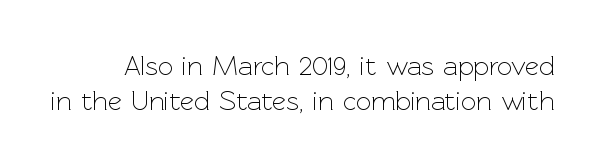
The face looks like a standard text weight, possibly lighter. Compared with typical body copy, the letter spacing here is the same. The strip under each line holds only bare page. Do the letters lean? They stand straight. In terms of leading, this rendering sits right in the middle.
